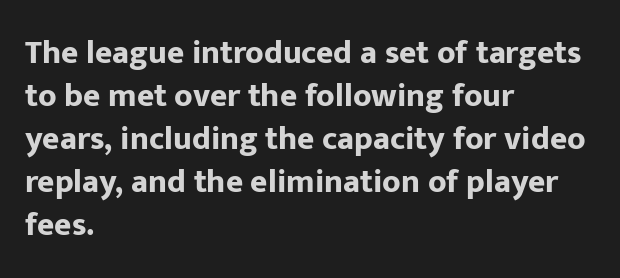
Layout note: lines flush left. Strokes here are thick enough to call this a true bold. The font family rendered here belongs to the sans-serif group. The area under the type is left untouched.
